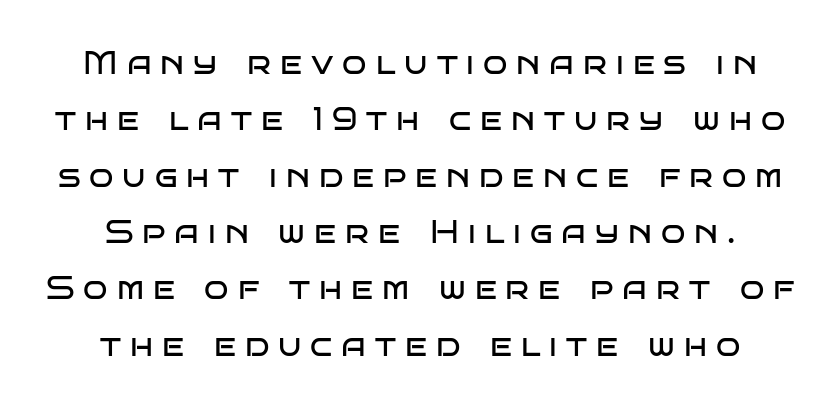
The image shows 32 px regular-weight, wide sans-serif type, upright; set centered, line spacing 1.76x, unusually wide letter spacing (+0.28 em), not underlined; low stroke contrast and a large x-height.
